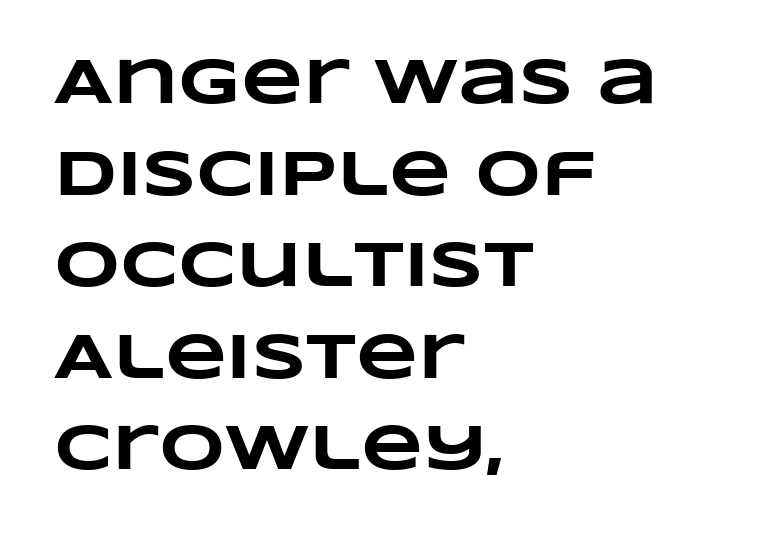
The image shows 64 px heavy, wide type; set left-aligned, normal line spacing (1.43x), normal letter spacing, not underlined; low stroke contrast and a large x-height.
